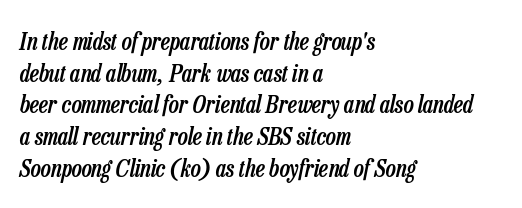
Q: Is the text bold? A: Semi-bold.
Q: Is the text italic (slanted)? A: Yes, it leans right by about 13 degrees.
Q: Is the text underlined? A: No.
Q: How is the paragraph aligned? A: Left-aligned.
Q: Is the spacing between letters normal or unusually wide? A: Normal.
Q: Is the spacing between lines tight, normal or loose? A: Normal.
